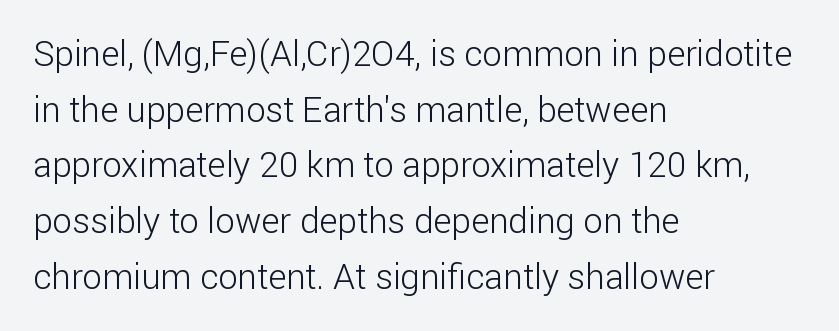
{"serif": "no", "italic": "no", "bold": "no", "weight": "light", "width": "normal", "stroke_contrast": "low", "x_height": "medium", "monospaced": "no", "underline": "no", "align": "left", "line_spacing": "normal", "line_spacing_ratio": 1.59, "letter_spacing": "normal", "letter_spacing_em": 0.0, "glyph_px": 35}
